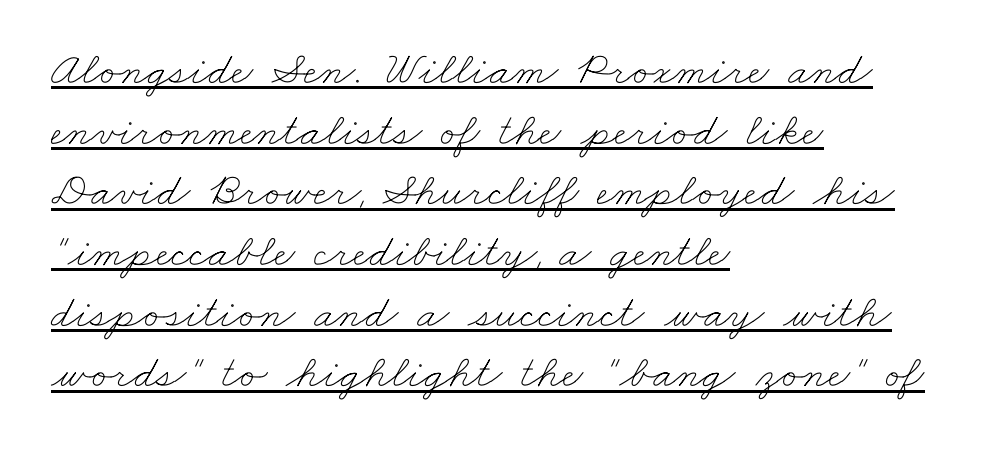
Observe the ordinary spacing: letters are neighbours, not strangers. Regular leading. The sample's only ornament is a line tracing under the words. Reading down the block, your eye returns to a fixed left position each line. Think of a printed novel: that variable character pitch is what you see here.
